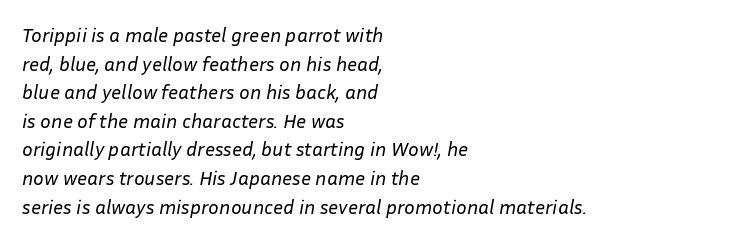
Q: Is the text bold? A: No.
Q: Is the text italic (slanted)? A: Yes, it leans right by about 10 degrees.
Q: Is the text underlined? A: No.
Q: How is the paragraph aligned? A: Left-aligned.
Q: Is the spacing between letters normal or unusually wide? A: Normal.
Q: Is the spacing between lines tight, normal or loose? A: Normal.
